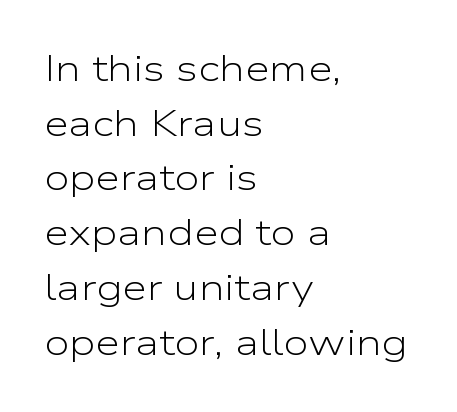
Q: Is the text bold? A: No.
Q: Is the text italic (slanted)? A: No, it is upright.
Q: Is the typeface a serif or a sans-serif typeface? A: Sans-serif.
Q: Is the text underlined? A: No.
Q: How is the paragraph aligned? A: Left-aligned.
Q: Is the spacing between letters normal or unusually wide? A: Normal.
Q: Is the spacing between lines tight, normal or loose? A: Normal.
Q: Width (condensed, normal, or wide)? A: Wide.
Q: Stroke contrast? A: Low.
Q: x-height? A: Medium.
Q: Monospaced? A: No.
